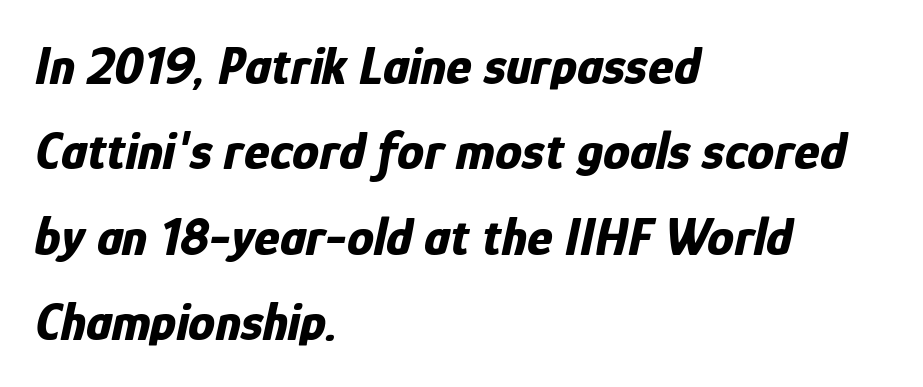
The image shows 54 px bold, condensed type, italic (leaning right); set left-aligned, normal line spacing (1.58x), normal letter spacing, not underlined; low stroke contrast and a medium x-height.
